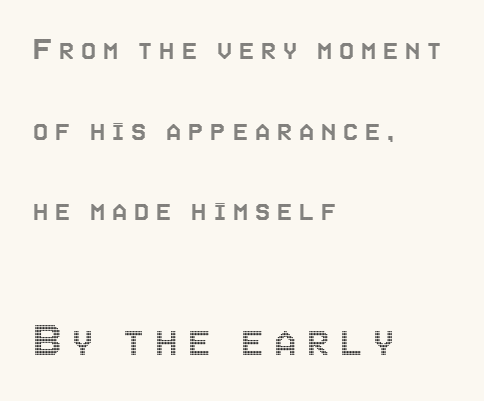
The image shows 51 px condensed type, upright; set left-aligned, loose line spacing (2.37x), unusually wide letter spacing (+0.2 em), not underlined; the second (bottom) block is 1.5x larger; a large x-height.
